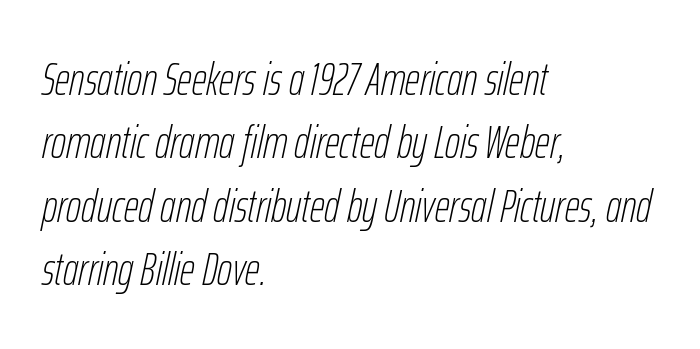
Quick note: interline space is typical. Has an underline been added? It has not. This rendering leaves character spacing at its baseline value. Character widths vary here, with narrow letters taking less room than wide ones.
